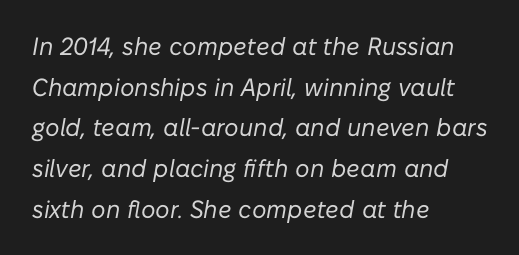
The image shows 25 px text type, italic (leaning right); set left-aligned, normal line spacing (1.63x), normal letter spacing, not underlined.
